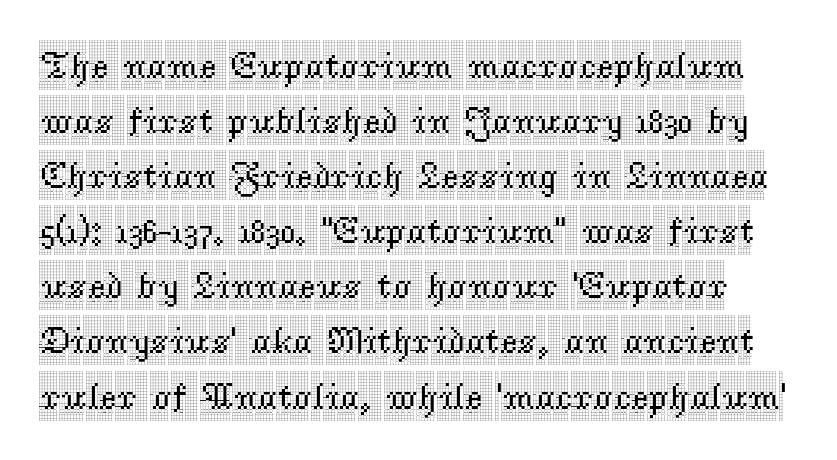
{"serif": "yes", "italic": "no", "width": "condensed", "x_height": "large", "monospaced": "no", "underline": "no", "line_spacing": "normal", "line_spacing_ratio": 1.45, "letter_spacing": "normal", "letter_spacing_em": 0.0, "glyph_px": 38}
